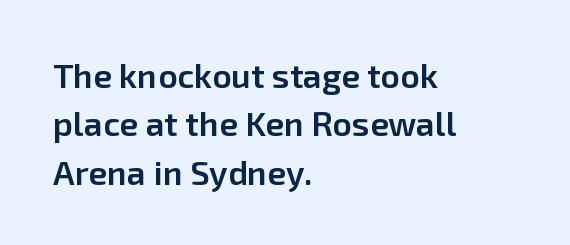
Honestly, the letter spacing is just normal — you wouldn't notice it. Each letter's strokes conclude bluntly, with no projecting serifs. Note the varied advance widths — an 'i' is clearly narrower than an 'm'. Set as a demibold, roughly 600 on the weight scale.
